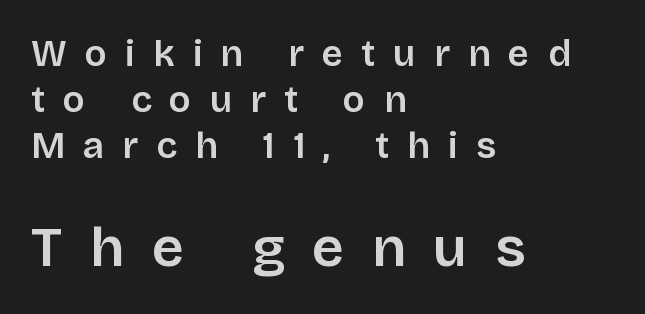
The image shows 56 px sans-serif type, upright; set left-aligned, line spacing 1.24x, unusually wide letter spacing (+0.49 em), not underlined; the second (bottom) block is 1.51x larger; low stroke contrast and a large x-height.
